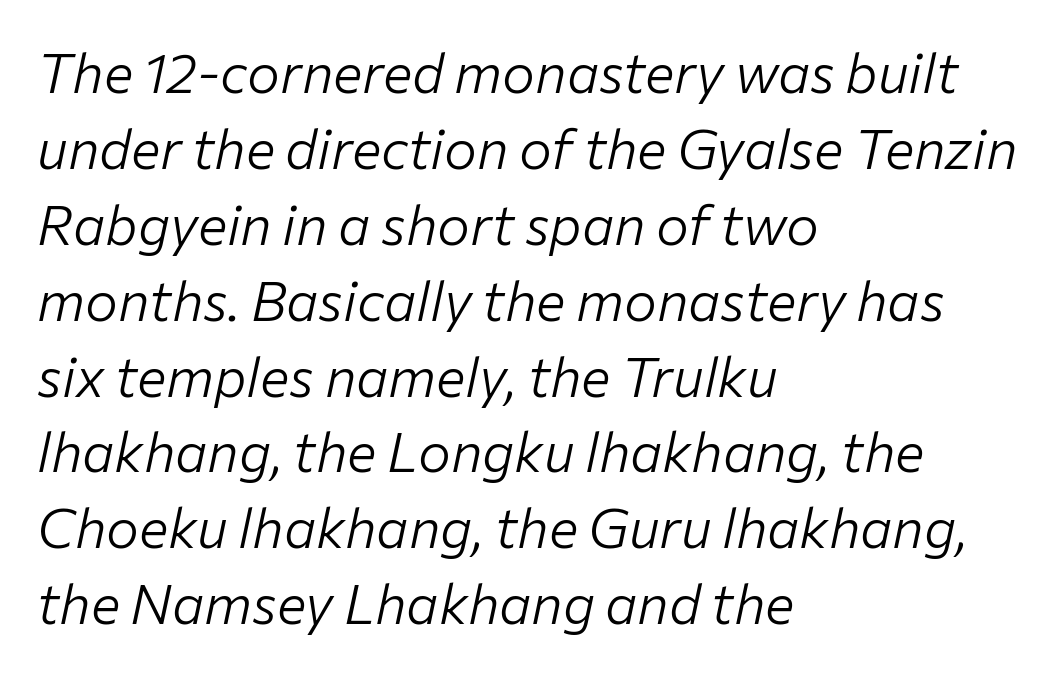
The image shows 55 px light type, italic (leaning right); set left-aligned, normal line spacing (1.38x), normal letter spacing, not underlined; low stroke contrast and a medium x-height.
